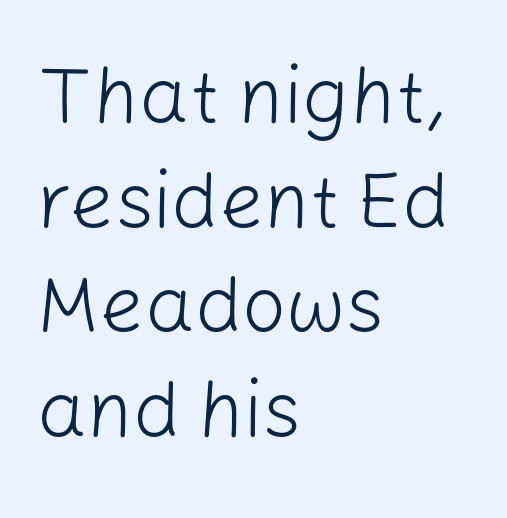
{"serif": "no", "italic": "no", "bold": "no", "weight": "light", "width": "normal", "stroke_contrast": "low", "x_height": "medium", "monospaced": "no", "underline": "no", "align": "left", "line_spacing": "normal", "line_spacing_ratio": 1.34, "letter_spacing": "normal", "letter_spacing_em": 0.0, "glyph_px": 78}
